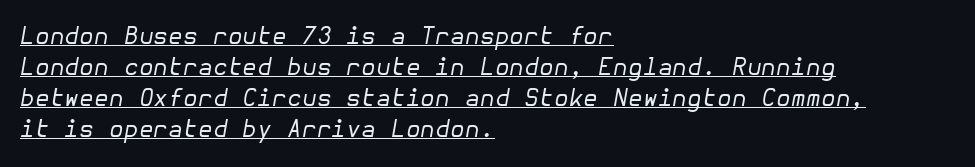
Q: Is the text bold? A: No.
Q: Is the text italic (slanted)? A: Yes, it leans right by about 10 degrees.
Q: Is the text underlined? A: Yes.
Q: How is the paragraph aligned? A: Left-aligned.
Q: Is the spacing between letters normal or unusually wide? A: Normal.
Q: Is the spacing between lines tight, normal or loose? A: Normal.
